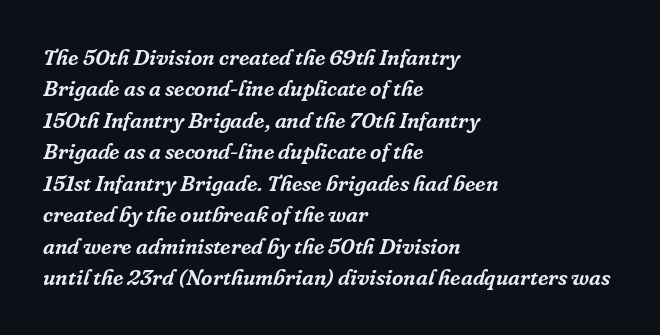
Q: Is the text italic (slanted)? A: Yes, it leans right by about 16 degrees.
Q: Is the text underlined? A: No.
Q: How is the paragraph aligned? A: Left-aligned.
Q: Is the spacing between letters normal or unusually wide? A: Normal.
Q: Is the spacing between lines tight, normal or loose? A: Normal.
